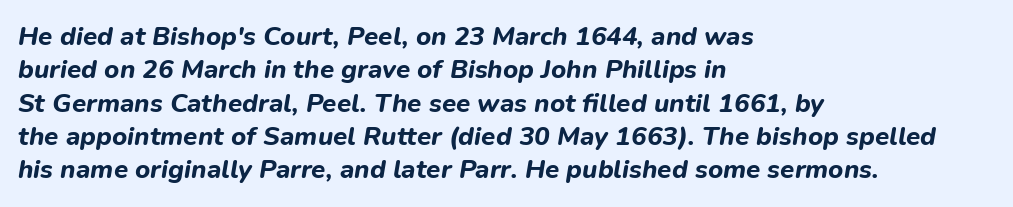
Honestly, the row spacing looks completely unremarkable. Check the space under the baseline: it is left empty. Visually the block forms a straight wall on the left and a jagged coastline on the right. Letter spacing: default. In terms of weight, the rendering is a true, heavy bold.
